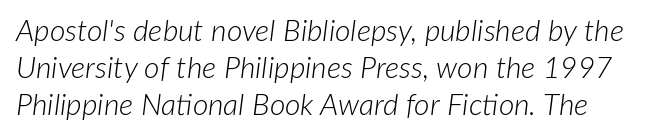
The words here are not underlined. The letters sit at their default tracking, neither squeezed nor spread. The typeface has the unassuming heft of standard copy or less. The text carries the slant typical of an italic or oblique font. Spacing verdict: proportional, widths tailored to each character.
